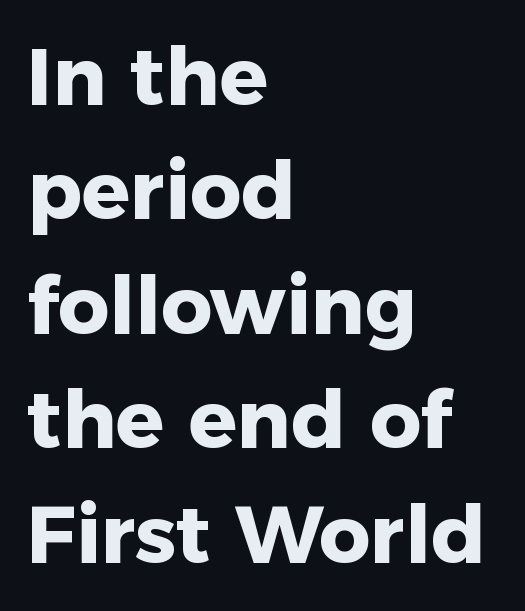
Q: Is the text bold? A: Yes.
Q: Is the text italic (slanted)? A: No, it is upright.
Q: Is the typeface a serif or a sans-serif typeface? A: Sans-serif.
Q: Is the text underlined? A: No.
Q: How is the paragraph aligned? A: Left-aligned.
Q: Is the spacing between letters normal or unusually wide? A: Normal.
Q: Is the spacing between lines tight, normal or loose? A: Normal.
Q: Width (condensed, normal, or wide)? A: Normal.
Q: Stroke contrast? A: Low.
Q: x-height? A: Medium.
Q: Monospaced? A: No.
